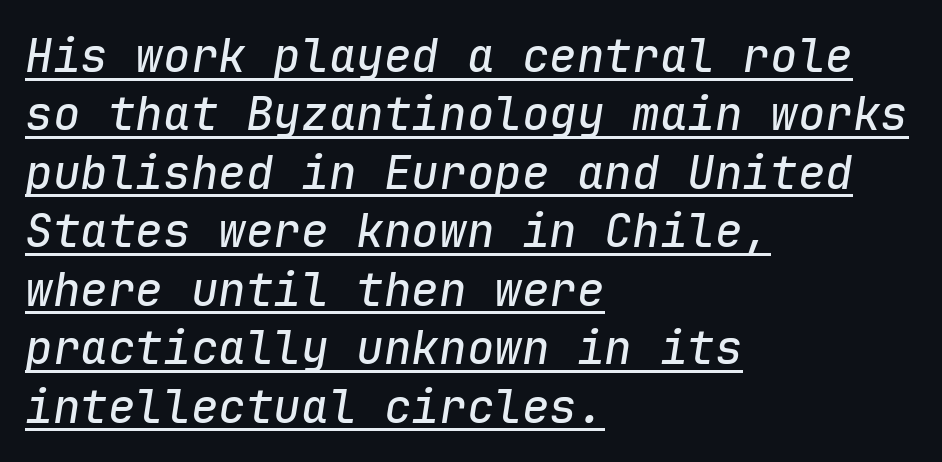
Q: Is the text italic (slanted)? A: Yes, it leans right by about 9 degrees.
Q: Is the text underlined? A: Yes.
Q: How is the paragraph aligned? A: Left-aligned.
Q: Is the spacing between letters normal or unusually wide? A: Normal.
Q: Is the spacing between lines tight, normal or loose? A: Normal.
Q: Width (condensed, normal, or wide)? A: Normal.
Q: Stroke contrast? A: Low.
Q: x-height? A: Medium.
Q: Monospaced? A: Yes.
